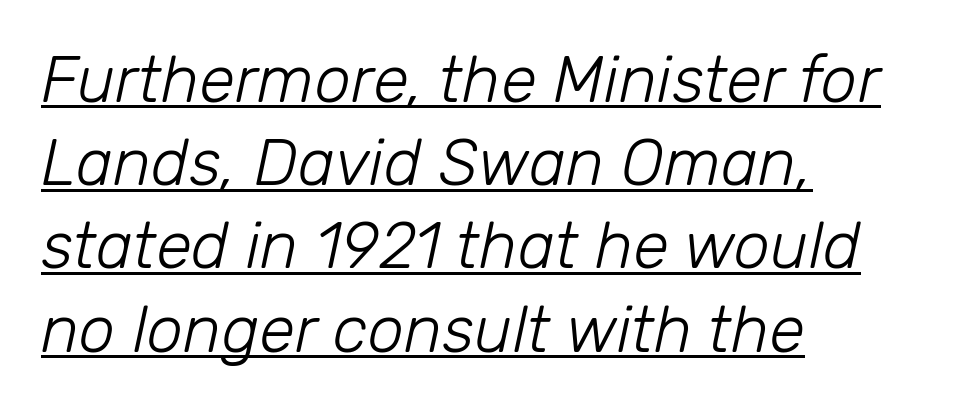
The image shows 65 px light type, italic (leaning right); set left-aligned, normal line spacing (1.28x), normal letter spacing, underlined; low stroke contrast and a medium x-height.
